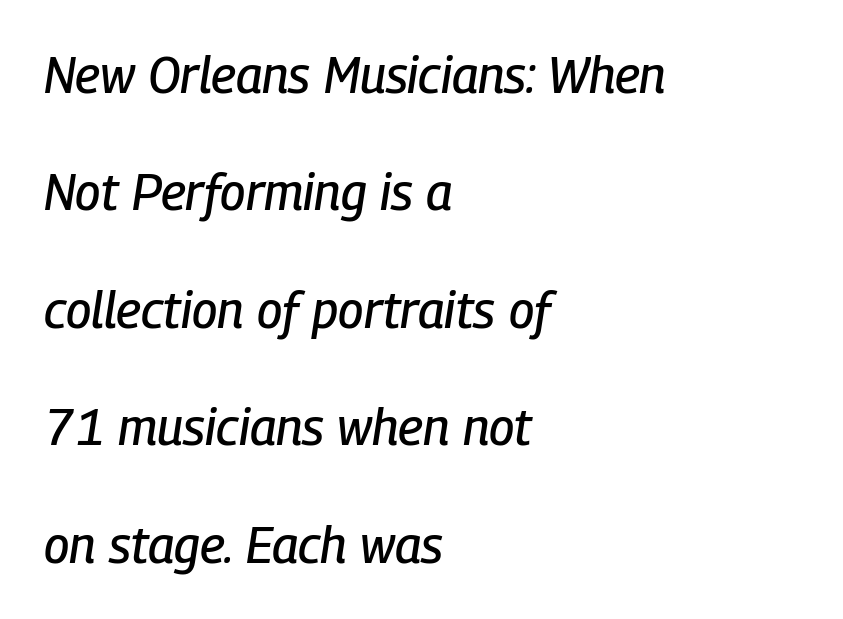
Baseline-to-baseline distance is far greater than the letter height. Nobody touched the tracking dial on this one. Check under the words: just untouched page. Quick note: italic. A student would call this left alignment; a typographer would say flush left, rag right.
